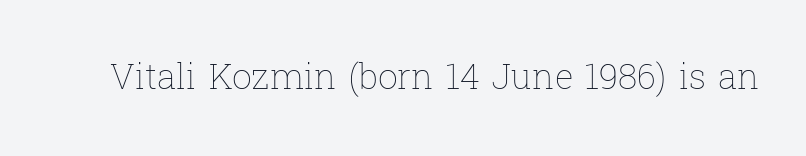
Q: Is the text bold? A: No.
Q: Is the text italic (slanted)? A: No, it is upright.
Q: Is the text underlined? A: No.
Q: Is the spacing between letters normal or unusually wide? A: Normal.
Q: Width (condensed, normal, or wide)? A: Normal.
Q: Stroke contrast? A: Low.
Q: x-height? A: Medium.
Q: Monospaced? A: No.
